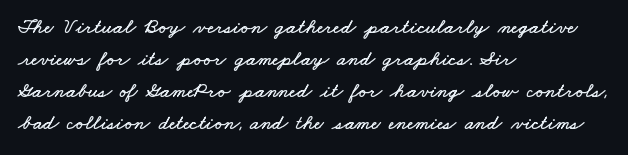
Q: Is the text underlined? A: No.
Q: How is the paragraph aligned? A: Left-aligned.
Q: Is the spacing between letters normal or unusually wide? A: Normal.
Q: Is the spacing between lines tight, normal or loose? A: Normal.
